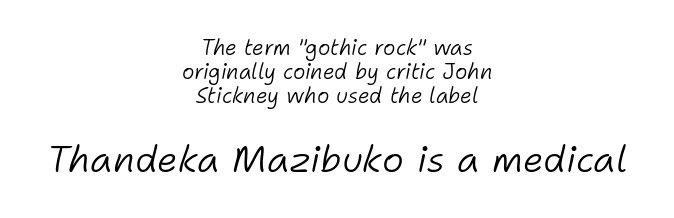
The image shows 37 px light type, italic (leaning right); set centered, tight line spacing (1.14x), normal letter spacing, not underlined; the second (bottom) block is 1.76x larger; low stroke contrast and a medium x-height.
